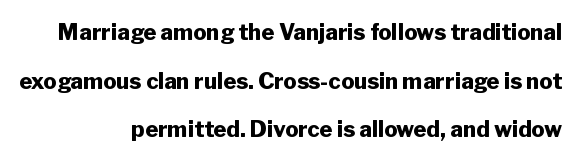
{"italic": "no", "bold": "yes", "underline": "no", "align": "right", "line_spacing": "loose", "line_spacing_ratio": 2.21, "letter_spacing": "normal", "letter_spacing_em": 0.0, "glyph_px": 22}
